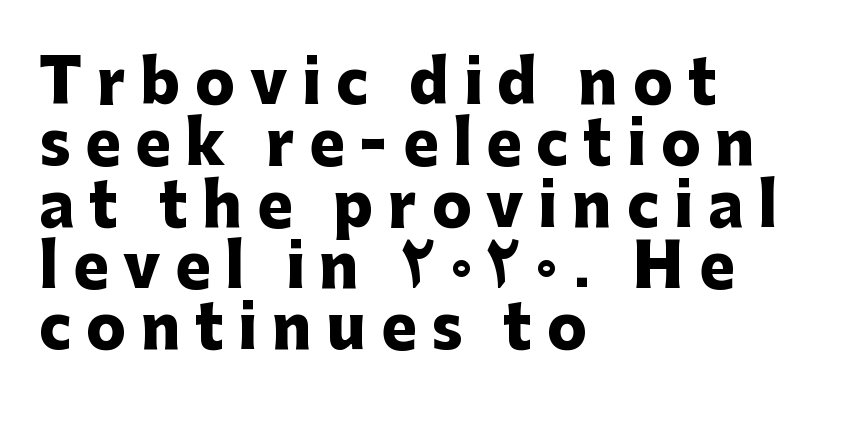
{"serif": "no", "italic": "no", "bold": "yes", "weight": "heavy", "width": "normal", "stroke_contrast": "low", "x_height": "medium", "monospaced": "no", "underline": "no", "align": "left", "line_spacing": "tight", "line_spacing_ratio": 1.04, "letter_spacing": "wide", "letter_spacing_em": 0.25, "glyph_px": 59}
